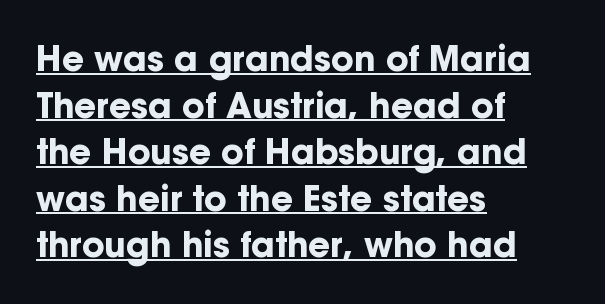
{"serif": "no", "italic": "no", "bold": "yes", "weight": "bold", "width": "normal", "stroke_contrast": "low", "x_height": "medium", "monospaced": "no", "underline": "yes", "align": "left", "line_spacing": "normal", "line_spacing_ratio": 1.37, "letter_spacing": "normal", "letter_spacing_em": 0.0, "glyph_px": 34}
